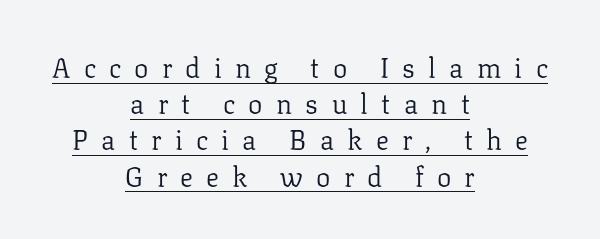
{"italic": "no", "bold": "no", "underline": "yes", "align": "center", "line_spacing": "normal", "line_spacing_ratio": 1.34, "letter_spacing": "wide", "letter_spacing_em": 0.49, "glyph_px": 27}
